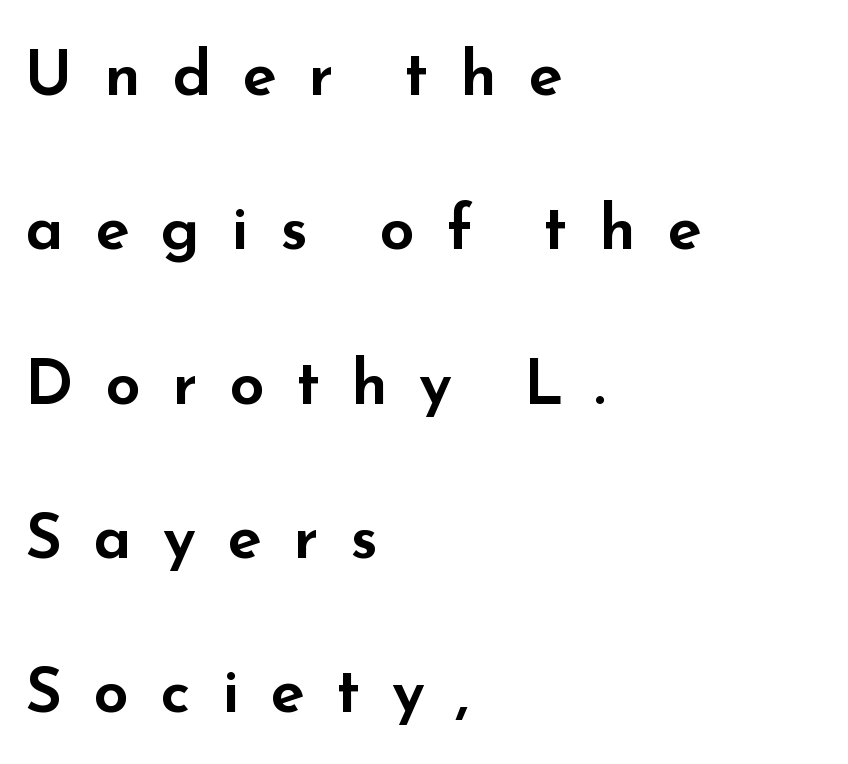
The image shows 63 px wide sans-serif type, upright; set left-aligned, loose line spacing (2.45x), unusually wide letter spacing (+0.5 em), not underlined; low stroke contrast and a small x-height.
